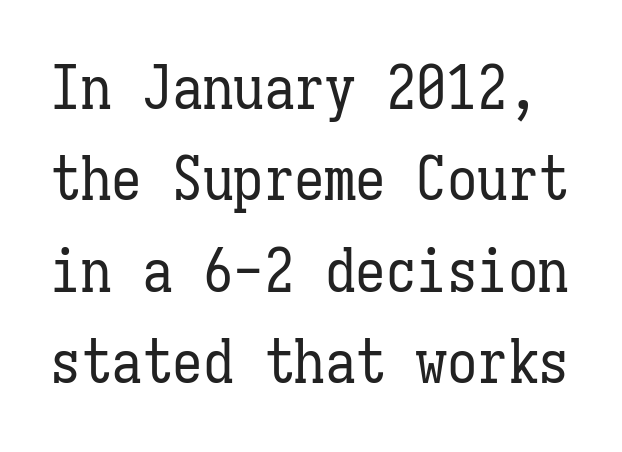
Glance below the letters and you will spot only blank space. The designer left line spacing at the default. Summary of weight: not heavy and not bold. Here the designer chose a console-style face with uniform glyph widths.
